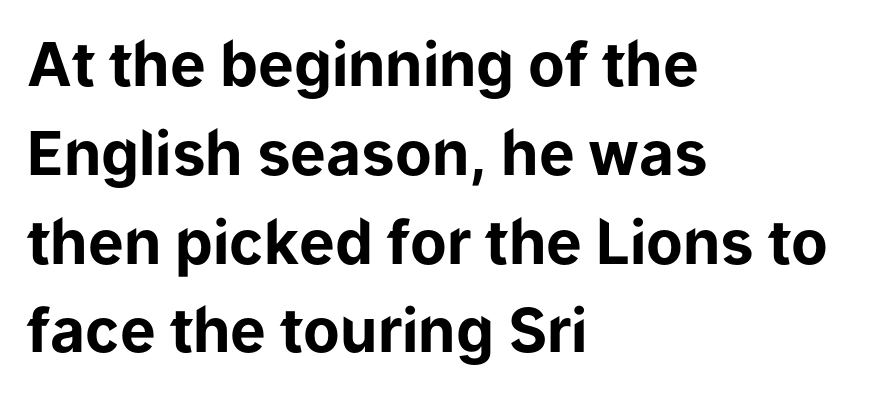
{"serif": "no", "italic": "no", "bold": "yes", "weight": "bold", "width": "normal", "stroke_contrast": "low", "x_height": "medium", "monospaced": "no", "underline": "no", "align": "left", "line_spacing": "normal", "line_spacing_ratio": 1.48, "letter_spacing": "normal", "letter_spacing_em": 0.0, "glyph_px": 60}
